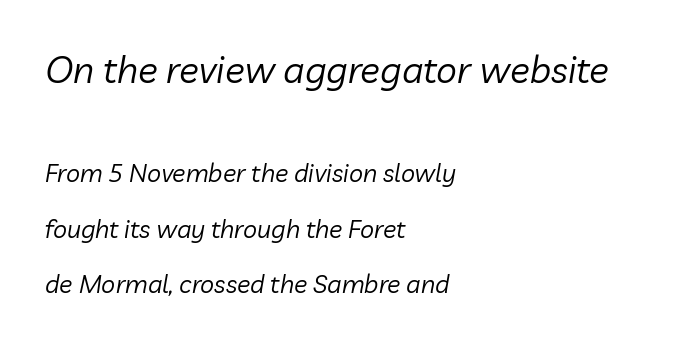
{"italic": "yes", "lean": "right", "slant_degrees": 10, "bold": "no", "weight": "regular", "width": "normal", "stroke_contrast": "low", "x_height": "medium", "monospaced": "no", "underline": "no", "align": "left", "line_spacing": "loose", "line_spacing_ratio": 2.21, "letter_spacing": "normal", "letter_spacing_em": 0.0, "larger_block": "first", "size_ratio": 1.48, "glyph_px": 37}
